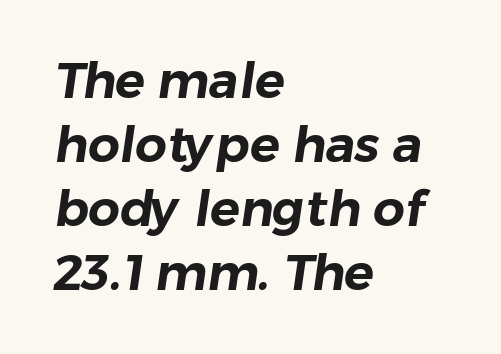
The image shows 50 px sans-serif type; set left-aligned, normal line spacing (1.28x), normal letter spacing, not underlined; low stroke contrast and a medium x-height.
